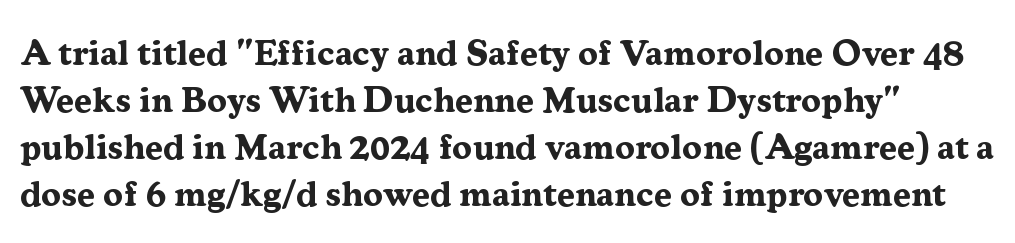
{"serif": "yes", "italic": "no", "bold": "yes", "weight": "bold", "width": "normal", "stroke_contrast": "medium", "x_height": "medium", "monospaced": "no", "underline": "no", "line_spacing": "normal", "line_spacing_ratio": 1.31, "letter_spacing": "normal", "letter_spacing_em": 0.0, "glyph_px": 36}
